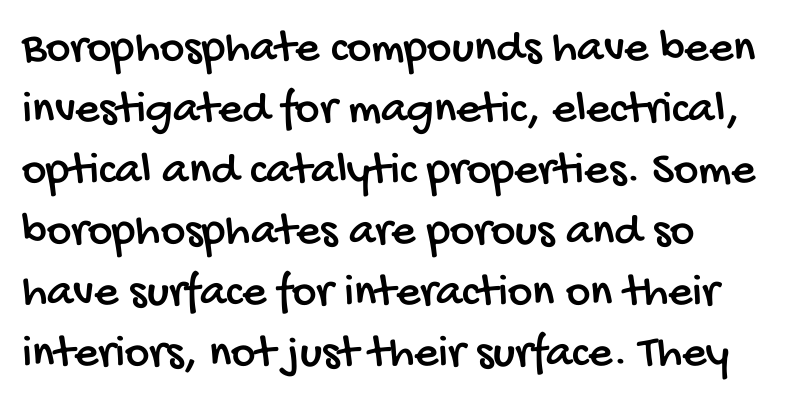
The type family on display is of the sans-serif kind. Spacing verdict: proportional, widths tailored to each character. Lines of text with bare space underneath. Compared with typical body copy, the letter spacing here is the same. Reading down the column, the eye jumps a familiar distance to each next line.
